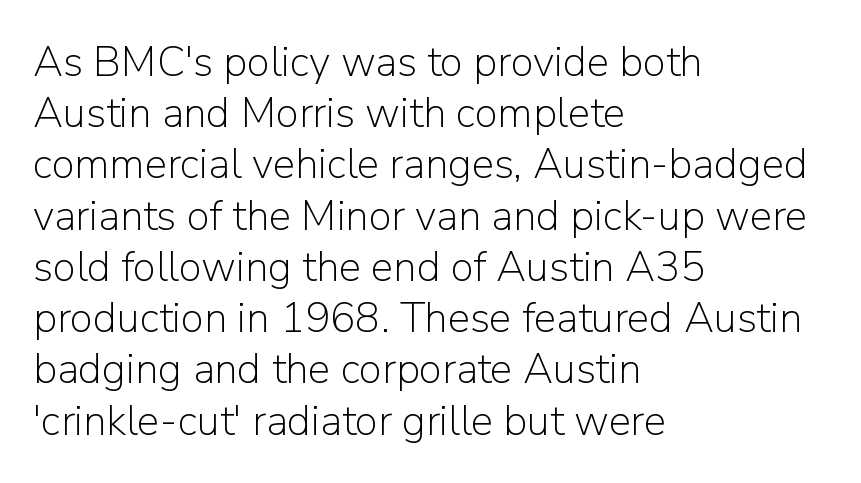
The image shows 42 px light sans-serif type, upright; set left-aligned, line spacing 1.22x, normal letter spacing, not underlined; low stroke contrast and a medium x-height.
